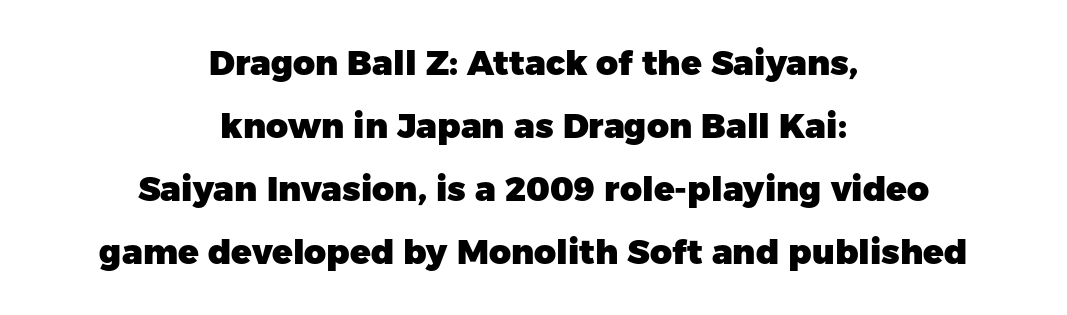
Q: Is the text bold? A: Yes.
Q: Is the text italic (slanted)? A: No, it is upright.
Q: Is the typeface a serif or a sans-serif typeface? A: Sans-serif.
Q: Is the text underlined? A: No.
Q: How is the paragraph aligned? A: Centered.
Q: Is the spacing between letters normal or unusually wide? A: Normal.
Q: Width (condensed, normal, or wide)? A: Normal.
Q: Stroke contrast? A: Low.
Q: x-height? A: Medium.
Q: Monospaced? A: No.
